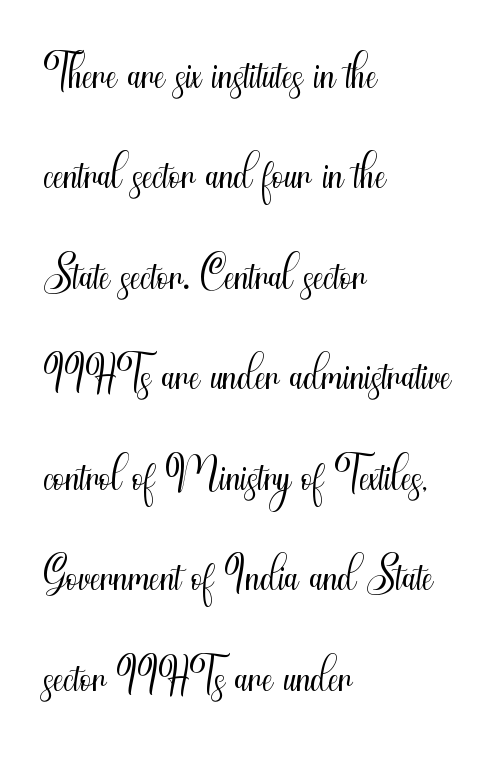
{"serif": "no", "bold": "no", "weight": "light", "width": "condensed", "stroke_contrast": "medium", "x_height": "small", "monospaced": "no", "underline": "no", "align": "left", "line_spacing": "normal", "line_spacing_ratio": 1.5, "letter_spacing": "normal", "letter_spacing_em": 0.0, "glyph_px": 67}
